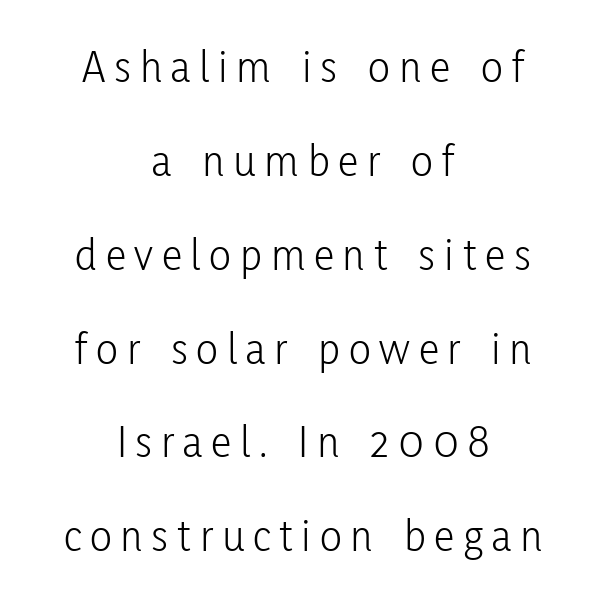
Q: Is the text bold? A: No.
Q: Is the text italic (slanted)? A: No, it is upright.
Q: Is the typeface a serif or a sans-serif typeface? A: Sans-serif.
Q: Is the text underlined? A: No.
Q: How is the paragraph aligned? A: Centered.
Q: Is the spacing between lines tight, normal or loose? A: Loose.
Q: Width (condensed, normal, or wide)? A: Condensed.
Q: Stroke contrast? A: Low.
Q: x-height? A: Medium.
Q: Monospaced? A: No.
